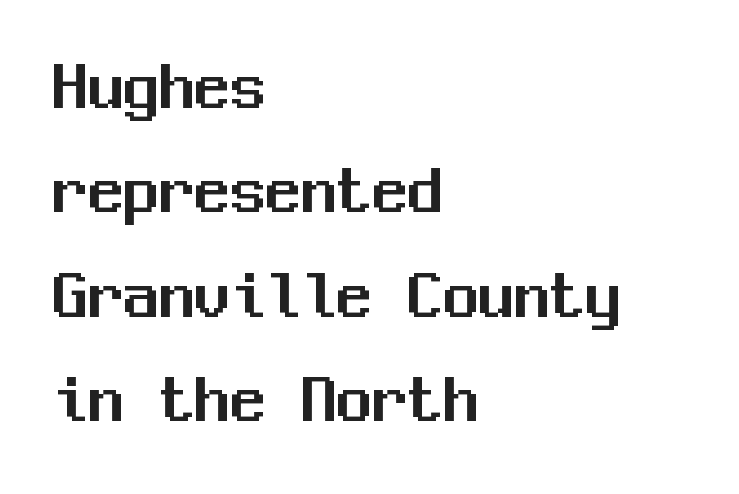
Q: Is the text italic (slanted)? A: No, it is upright.
Q: Is the typeface a serif or a sans-serif typeface? A: Sans-serif.
Q: Is the text underlined? A: No.
Q: How is the paragraph aligned? A: Left-aligned.
Q: Is the spacing between letters normal or unusually wide? A: Normal.
Q: Is the spacing between lines tight, normal or loose? A: Normal.
Q: Width (condensed, normal, or wide)? A: Normal.
Q: Stroke contrast? A: Medium.
Q: x-height? A: Medium.
Q: Monospaced? A: Yes.
